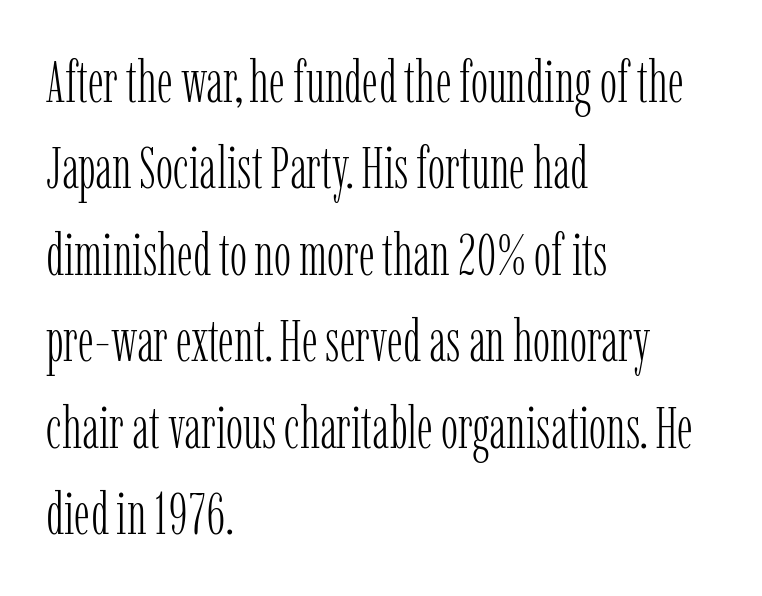
The image shows 58 px light, condensed serif type, upright; set left-aligned, normal line spacing (1.49x), normal letter spacing, not underlined; low stroke contrast and a medium x-height.
